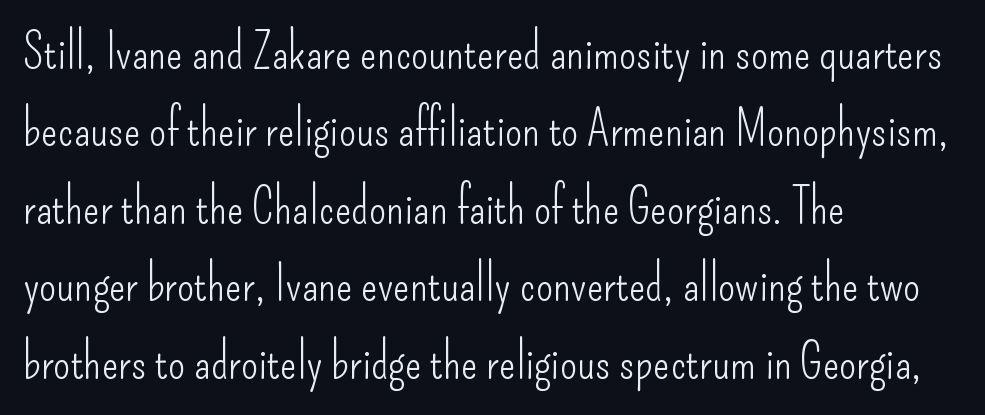
Each new line begins a customary step beneath the previous one. Does the lettering tilt? It doesn't — this is upright. These lines are set flush left with a ragged right edge. Compared with typical body copy, the letter spacing here is the same. The strip under each line holds only bare page.
